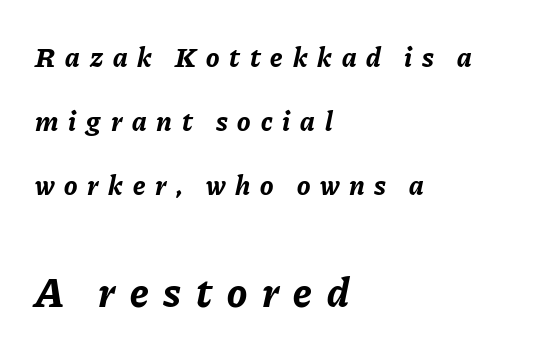
Summary of weight: heavy, a full bold. Any mark beneath the type? The region is blank. Whoever set this made the second block the dominant, larger element. Honestly, the letter spacing is so wide it's the main thing you notice. Teacher's note: observe the even left margin — that is flush-left alignment. Reading down the column, the eye jumps a long way to each next line.
